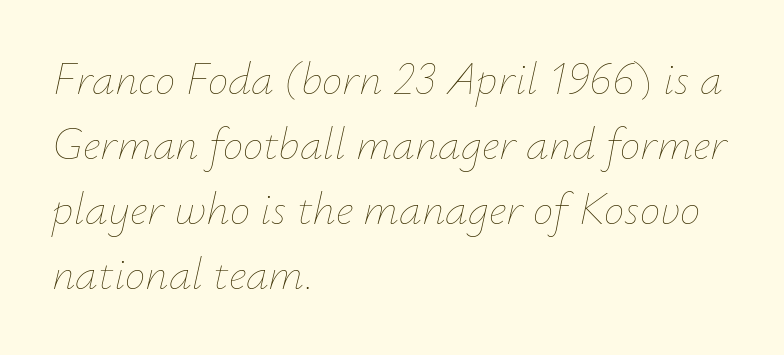
Q: Is the text bold? A: No.
Q: Is the text italic (slanted)? A: Yes, it leans right by about 12 degrees.
Q: Is the text underlined? A: No.
Q: How is the paragraph aligned? A: Left-aligned.
Q: Is the spacing between letters normal or unusually wide? A: Normal.
Q: Is the spacing between lines tight, normal or loose? A: Normal.
Q: Width (condensed, normal, or wide)? A: Normal.
Q: Stroke contrast? A: Low.
Q: x-height? A: Small.
Q: Monospaced? A: No.
